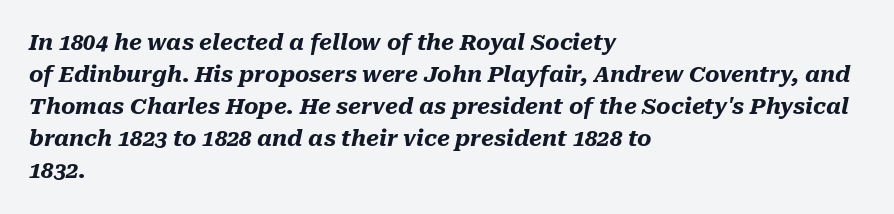
The image shows 22 px bold type, italic (leaning right); set left-aligned, normal line spacing (1.46x), normal letter spacing, not underlined.
